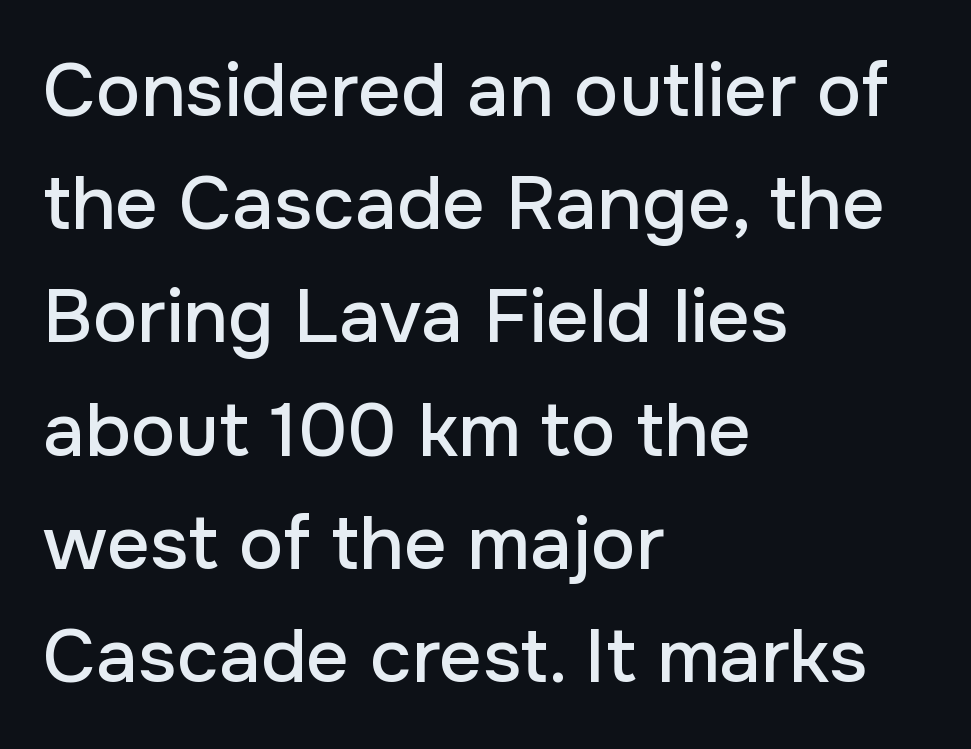
Notice how the stems are strictly vertical — no italics here. Grotesque or geometric, the face here clearly has no serifs. Reading down the block, your eye returns to a fixed left position each line. The baseline area is clear.
